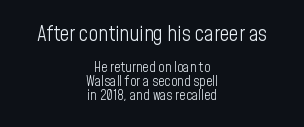
How would I describe the line gaps? Narrow and economical. This rendering uses center alignment, leaving both contours irregular but symmetric. The letters stand upright; this is a roman face. Which chunk is bigger? The first one — the top block dwarfs the bottom. Weight: regular or lighter. Words appear dense and cohesive because spacing is normal.
